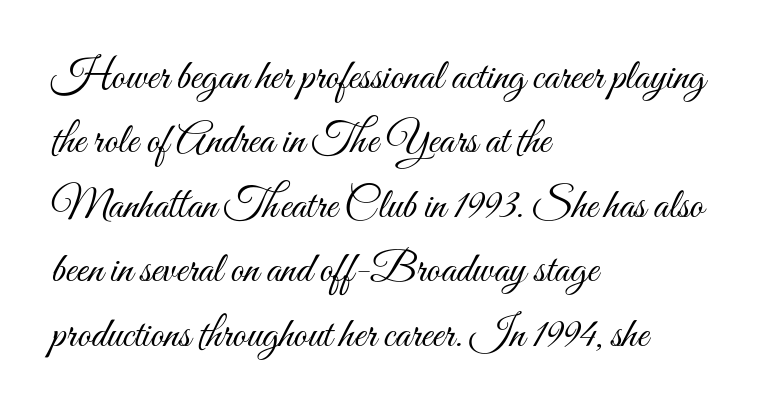
The image shows 43 px light, condensed type; set left-aligned, normal line spacing (1.5x), normal letter spacing, not underlined; medium stroke contrast and a small x-height.
